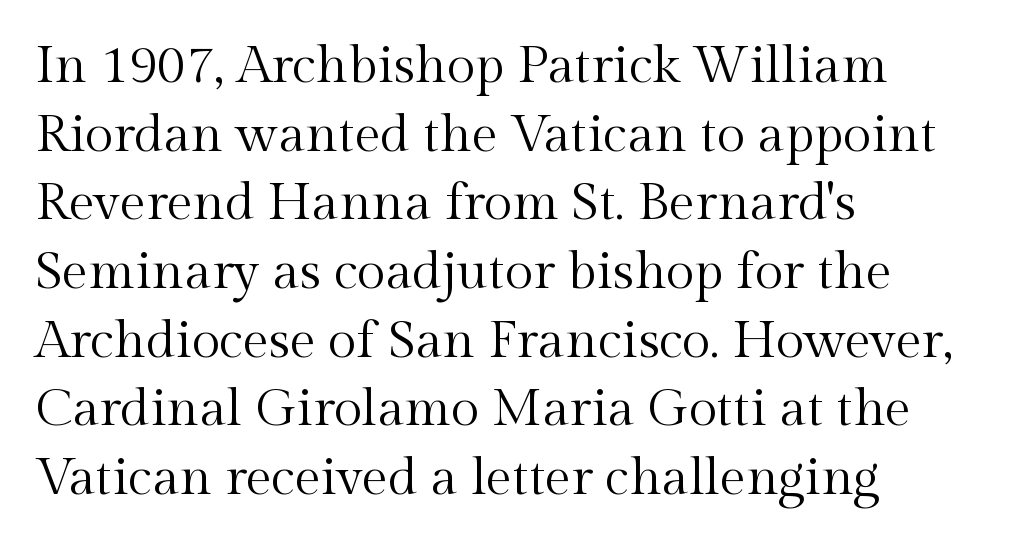
The image shows 52 px regular-weight serif type, upright; set left-aligned, normal line spacing (1.32x), normal letter spacing, not underlined; a medium x-height.
